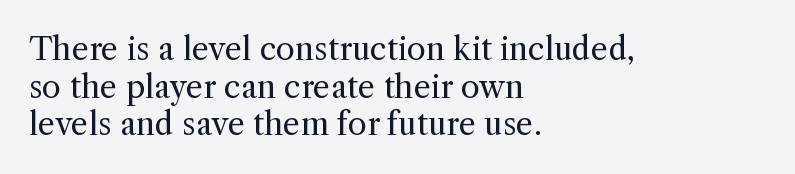
{"serif": "yes", "italic": "no", "bold": "no", "weight": "regular", "width": "normal", "x_height": "medium", "monospaced": "no", "underline": "no", "align": "left", "line_spacing_ratio": 1.21, "letter_spacing": "normal", "letter_spacing_em": 0.0, "glyph_px": 31}
